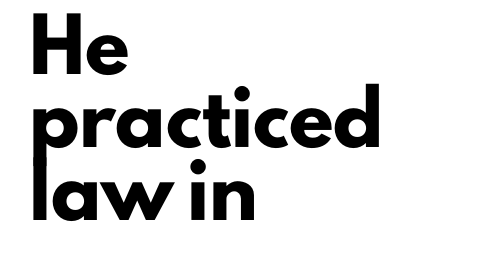
Here the designer chose a conventional face with non-uniform glyph widths. Letter spacing: default. Compared with typical paragraphs, the rows here are spaced about the same. Underlining? Definitely not there. The lettering stays uniformly vertical, giving the passage a roman look.
